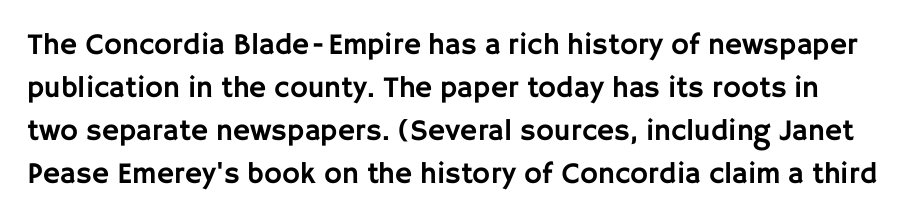
Q: Is the text italic (slanted)? A: No, it is upright.
Q: Is the typeface a serif or a sans-serif typeface? A: Sans-serif.
Q: Is the text underlined? A: No.
Q: Is the spacing between letters normal or unusually wide? A: Normal.
Q: Is the spacing between lines tight, normal or loose? A: Normal.
Q: Width (condensed, normal, or wide)? A: Normal.
Q: Stroke contrast? A: Low.
Q: x-height? A: Large.
Q: Monospaced? A: No.
